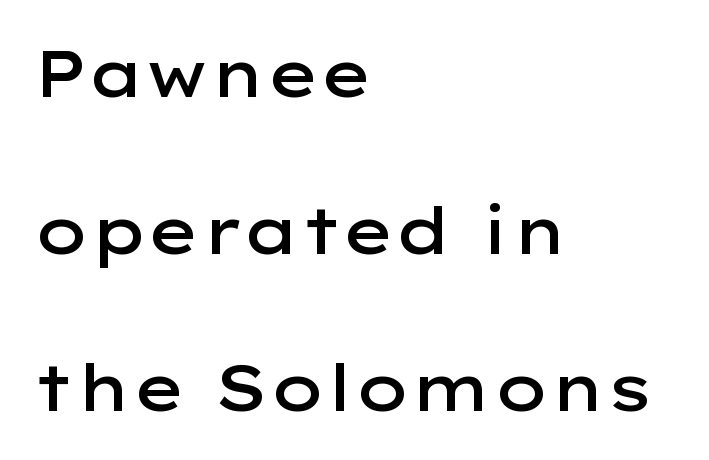
{"serif": "no", "italic": "no", "bold": "semi", "weight": "semibold", "width": "wide", "stroke_contrast": "low", "x_height": "medium", "monospaced": "no", "underline": "no", "align": "left", "line_spacing": "loose", "line_spacing_ratio": 2.45, "letter_spacing": "normal", "letter_spacing_em": 0.0, "glyph_px": 64}
